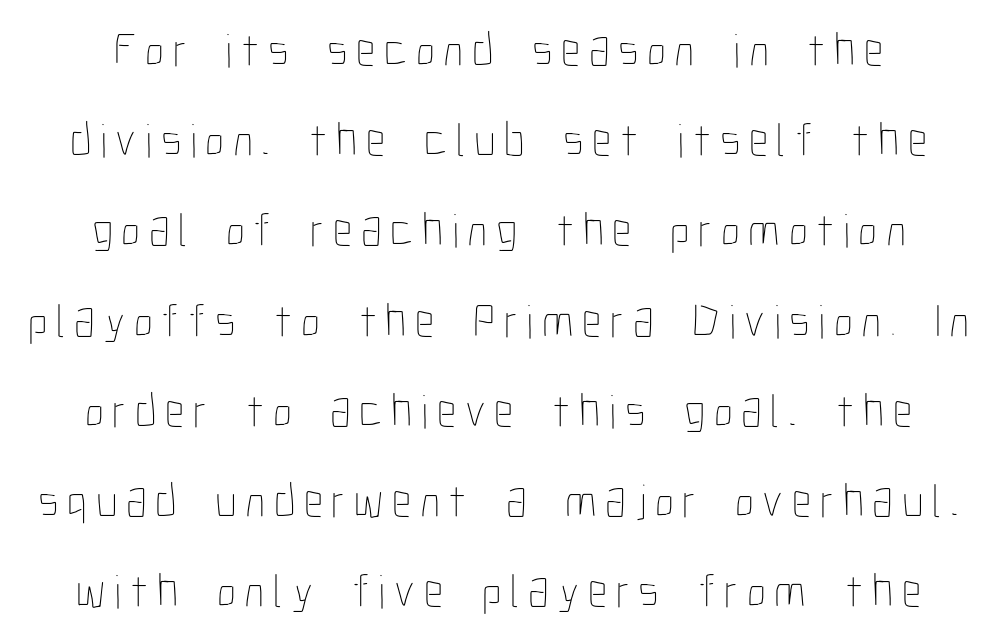
Q: Is the text bold? A: No.
Q: Is the text italic (slanted)? A: No, it is upright.
Q: Is the text underlined? A: No.
Q: Width (condensed, normal, or wide)? A: Condensed.
Q: Stroke contrast? A: Low.
Q: x-height? A: Medium.
Q: Monospaced? A: No.
